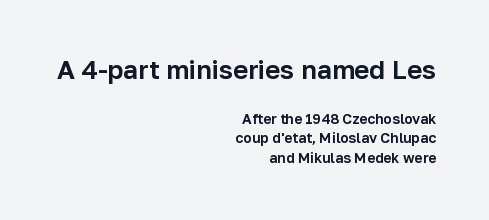
The face used here is rendered with its standard letterfit. The rendering shrinks the type as you move from the upper chunk to the lower. Do the letters lean? They stand straight. How would I describe the line gaps? Plain and ordinary.
